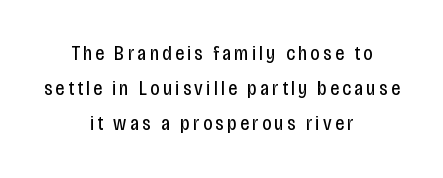
If you folded the block vertically in half, each line would mirror itself in length. Heaviness? Minimal to ordinary, like unemphasized prose. No italicization has been applied; the sample stays upright. The glyphs are unaccompanied by any horizontal stroke below them.
